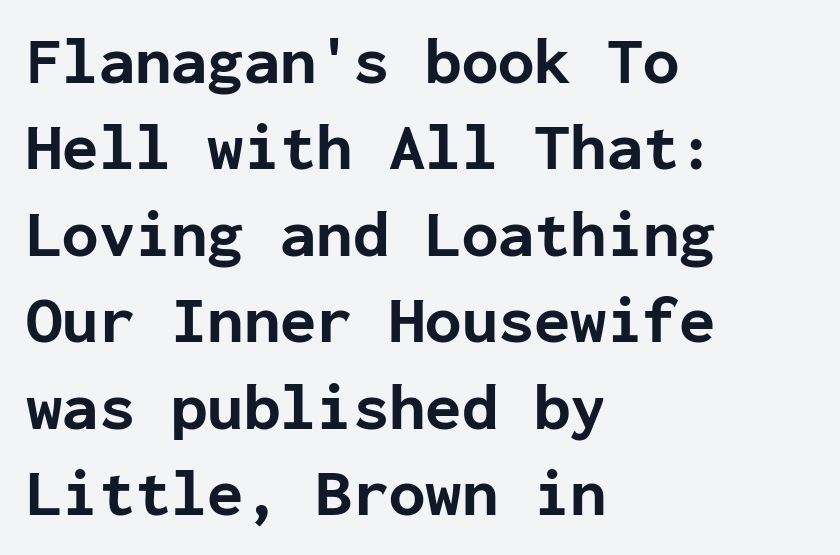
Line starts are locked; line ends wander. In terms of letterspacing, this is plain default setting. Serif or sans? Sans — the stroke terminals are bare. If you measured baseline to baseline, you'd find a middling distance. This sample uses an upright cut, with every glyph sitting square on the baseline. Note the uniform advance width — an 'i' takes as much space as an 'm'.
